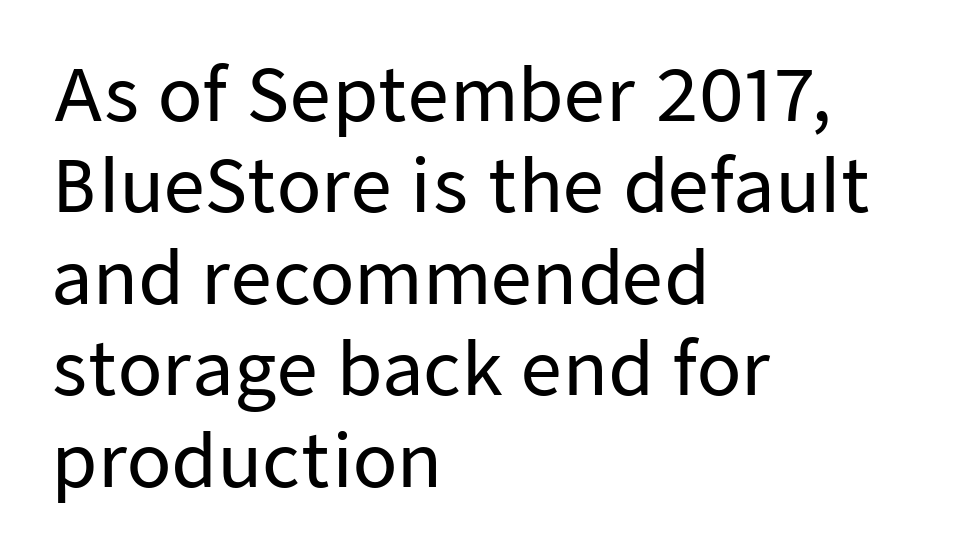
A typesetter would call this leading conventional body-copy spacing. You could not count columns in this text — the font is proportionally spaced. Typeset ragged right — the left edge is the straight one. Bare-footed words on every line.
